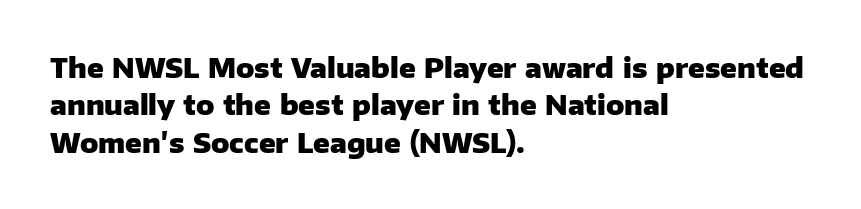
The image shows 27 px bold type, upright; set left-aligned, normal line spacing (1.38x), normal letter spacing, not underlined.
